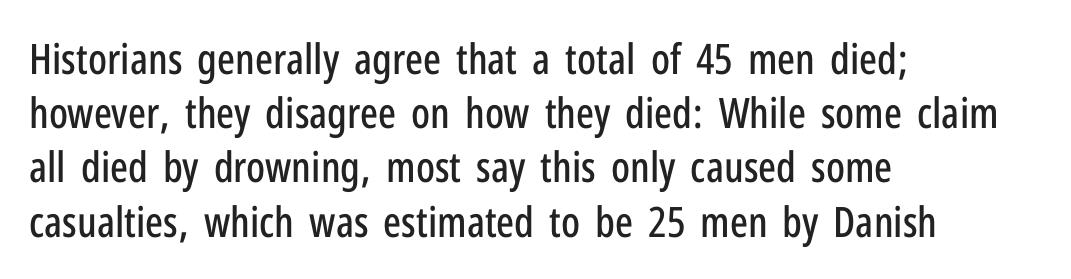
Reading down the column, the eye jumps a familiar distance to each next line. The strip under each line holds only bare page. Look at the tracking — it's just the regular setting, nothing added. All the whitespace from short lines collects on the right.
